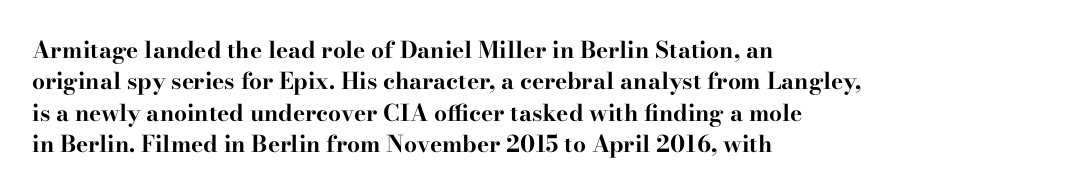
If you drew a line through each stem, it would be perfectly vertical. The face used here has the dense, thick strokes of a bold. All the whitespace from short lines collects on the right. Observe the ordinary spacing: letters are neighbours, not strangers. Rule under the text: the space is simply empty.
